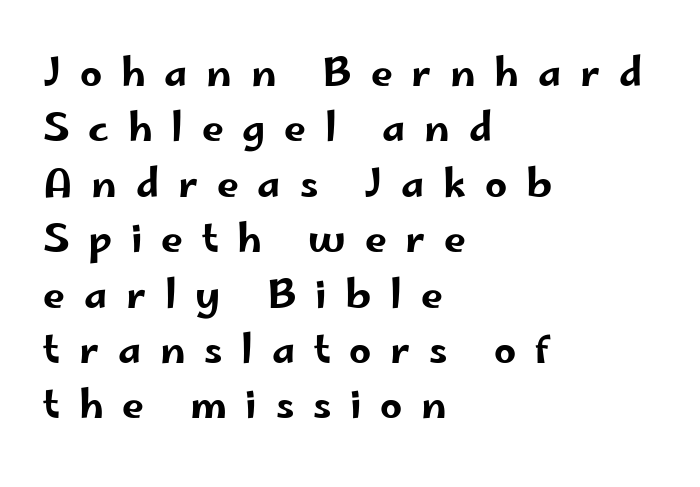
The image shows 39 px wide sans-serif type, upright; set left-aligned, normal line spacing (1.42x), unusually wide letter spacing (+0.48 em), not underlined; low stroke contrast and a small x-height.
